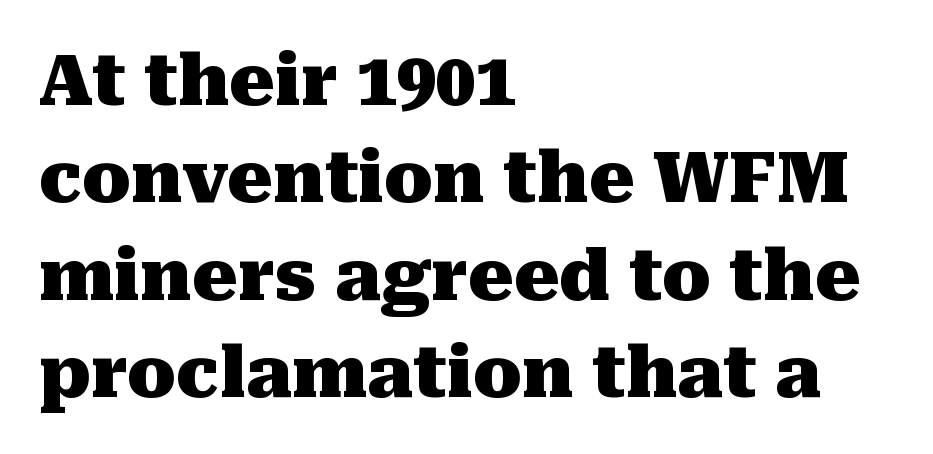
Q: Is the text bold? A: Yes.
Q: Is the text italic (slanted)? A: No, it is upright.
Q: Is the typeface a serif or a sans-serif typeface? A: Serif.
Q: Is the text underlined? A: No.
Q: How is the paragraph aligned? A: Left-aligned.
Q: Is the spacing between letters normal or unusually wide? A: Normal.
Q: Is the spacing between lines tight, normal or loose? A: Normal.
Q: Width (condensed, normal, or wide)? A: Normal.
Q: Stroke contrast? A: Medium.
Q: x-height? A: Medium.
Q: Monospaced? A: No.
